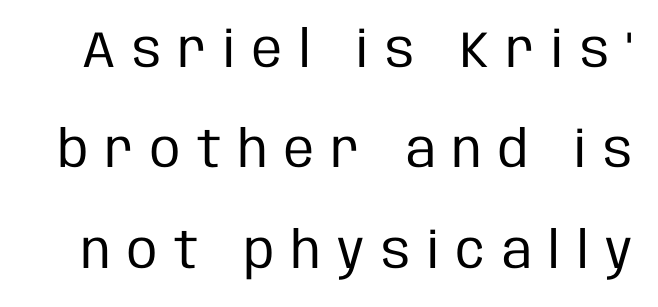
Q: Is the text bold? A: No.
Q: Is the text italic (slanted)? A: No, it is upright.
Q: Is the typeface a serif or a sans-serif typeface? A: Sans-serif.
Q: Is the text underlined? A: No.
Q: Is the spacing between letters normal or unusually wide? A: Unusually wide.
Q: Is the spacing between lines tight, normal or loose? A: Loose.
Q: Width (condensed, normal, or wide)? A: Condensed.
Q: Stroke contrast? A: Low.
Q: x-height? A: Large.
Q: Monospaced? A: No.
